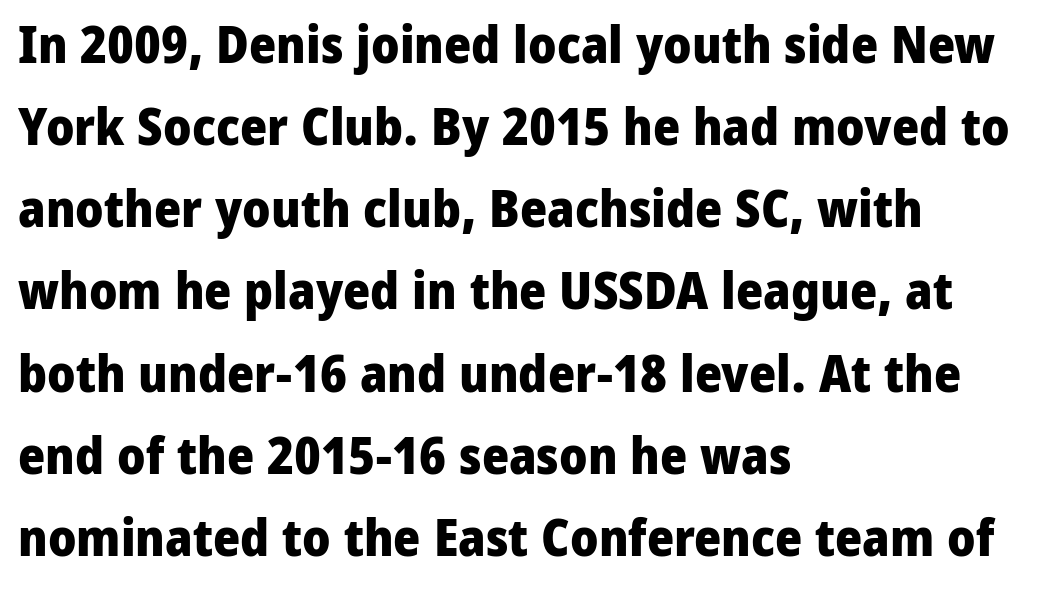
Q: Is the text bold? A: Yes.
Q: Is the text italic (slanted)? A: No, it is upright.
Q: Is the typeface a serif or a sans-serif typeface? A: Sans-serif.
Q: Is the text underlined? A: No.
Q: How is the paragraph aligned? A: Left-aligned.
Q: Is the spacing between letters normal or unusually wide? A: Normal.
Q: Is the spacing between lines tight, normal or loose? A: Normal.
Q: Width (condensed, normal, or wide)? A: Normal.
Q: Stroke contrast? A: Low.
Q: x-height? A: Medium.
Q: Monospaced? A: No.
